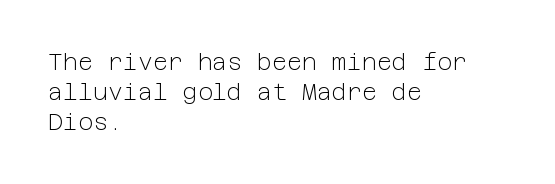
{"italic": "no", "bold": "no", "underline": "no", "align": "left", "line_spacing": "normal", "line_spacing_ratio": 1.3, "letter_spacing": "normal", "letter_spacing_em": 0.0, "glyph_px": 23}
